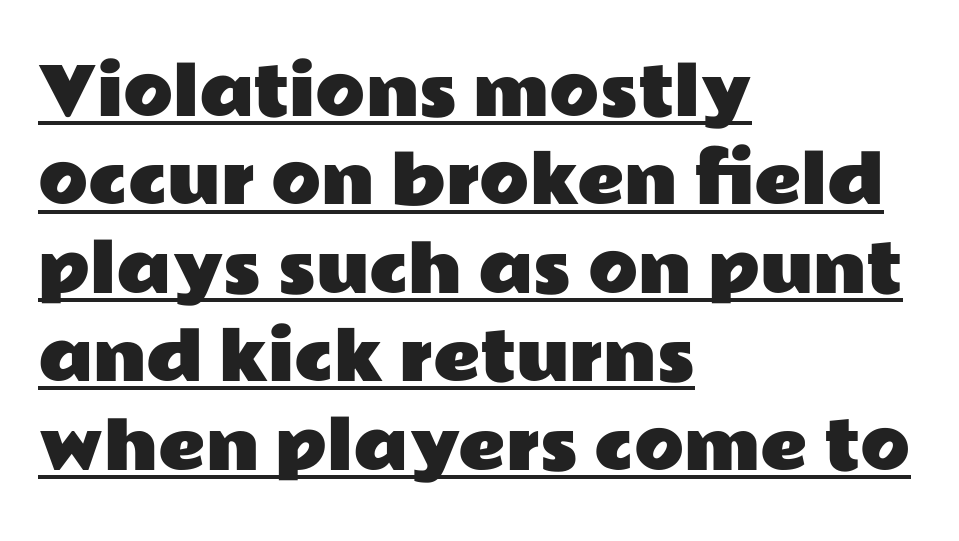
The image shows 65 px wide sans-serif type, upright; set left-aligned, normal line spacing (1.36x), normal letter spacing, underlined; low stroke contrast and a medium x-height.
